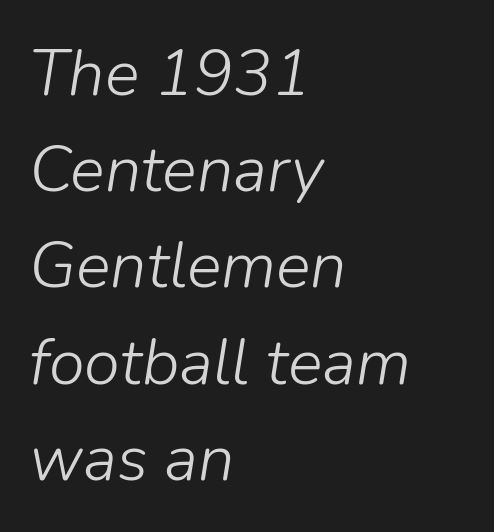
A typesetter would call this leading conventional body-copy spacing. Here the designer chose a conventional face with non-uniform glyph widths. These lines stack with their left ends in a neat column. Designer's note — italics engaged.
